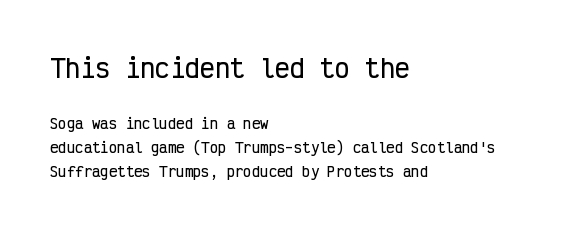
{"italic": "no", "underline": "no", "align": "left", "line_spacing_ratio": 1.72, "letter_spacing": "normal", "letter_spacing_em": 0.0, "larger_block": "first", "size_ratio": 1.79, "glyph_px": 25}
